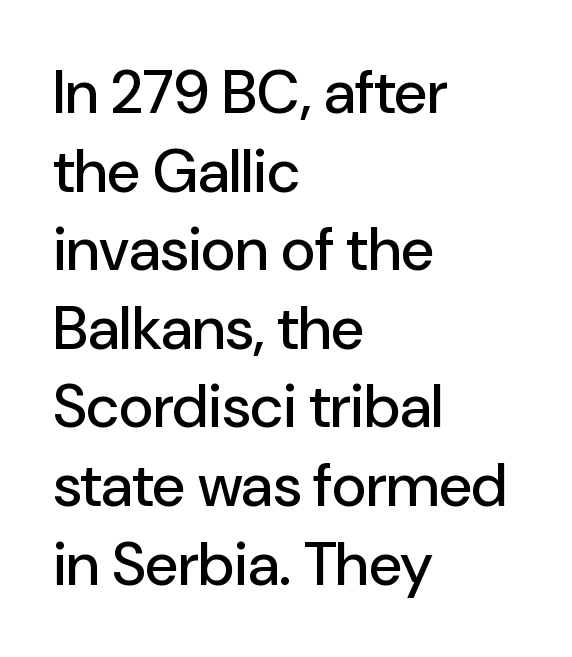
The lines in this sample share a left origin and differ only in where they stop. The font family rendered here belongs to the sans-serif group. The lettering holds an erect, upright posture throughout. Line spacing here is normal.
